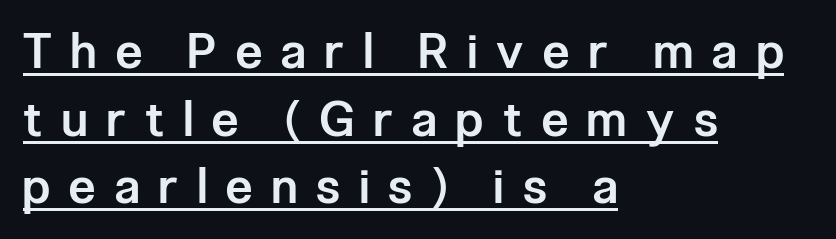
Italic? Not at all — the glyphs are vertical. The leading is moderate, giving the passage an even texture. The text was rendered using a sans face with plain stroke endings. The sample's only ornament is a line tracing under the words.
